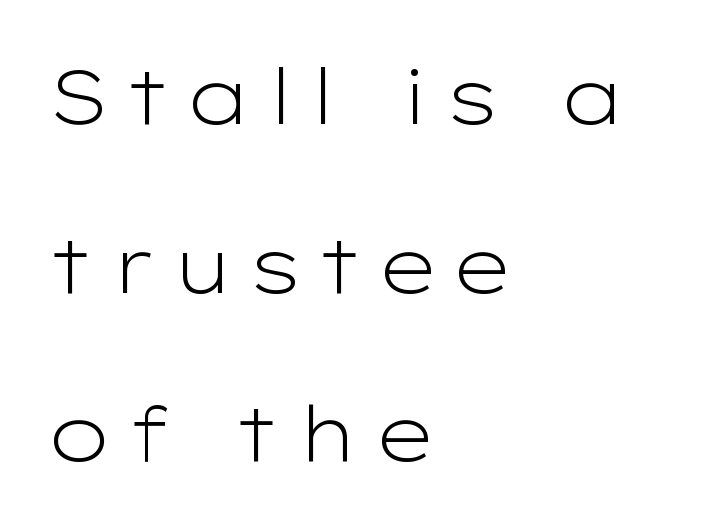
Q: Is the text bold? A: No.
Q: Is the text italic (slanted)? A: No, it is upright.
Q: Is the typeface a serif or a sans-serif typeface? A: Sans-serif.
Q: Is the text underlined? A: No.
Q: How is the paragraph aligned? A: Left-aligned.
Q: Is the spacing between lines tight, normal or loose? A: Loose.
Q: Width (condensed, normal, or wide)? A: Wide.
Q: Stroke contrast? A: Low.
Q: x-height? A: Medium.
Q: Monospaced? A: No.
